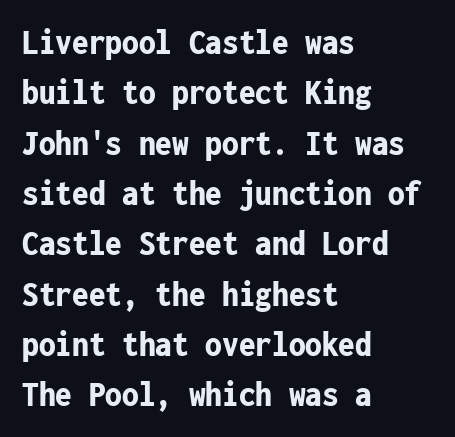
{"serif": "no", "italic": "no", "bold": "yes", "weight": "bold", "width": "condensed", "stroke_contrast": "low", "x_height": "medium", "monospaced": "yes", "underline": "no", "align": "left", "line_spacing": "normal", "line_spacing_ratio": 1.36, "letter_spacing": "normal", "letter_spacing_em": 0.0, "glyph_px": 37}
